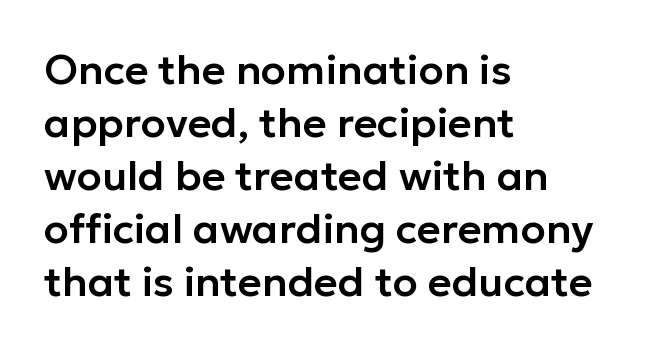
The image shows 41 px sans-serif type, upright; set left-aligned, normal line spacing (1.29x), normal letter spacing, not underlined; low stroke contrast and a medium x-height.
